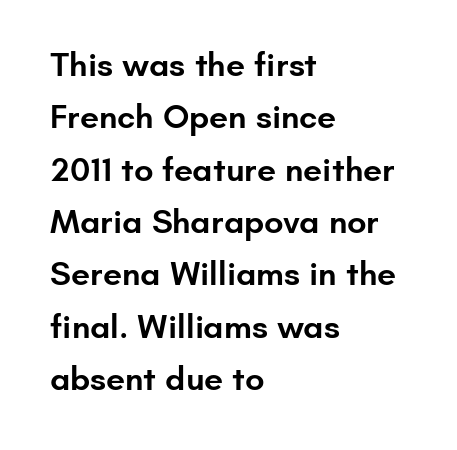
Q: Is the text bold? A: Semi-bold.
Q: Is the text italic (slanted)? A: No, it is upright.
Q: Is the typeface a serif or a sans-serif typeface? A: Sans-serif.
Q: Is the text underlined? A: No.
Q: How is the paragraph aligned? A: Left-aligned.
Q: Is the spacing between letters normal or unusually wide? A: Normal.
Q: Is the spacing between lines tight, normal or loose? A: Normal.
Q: Width (condensed, normal, or wide)? A: Normal.
Q: Stroke contrast? A: Low.
Q: x-height? A: Small.
Q: Monospaced? A: No.
